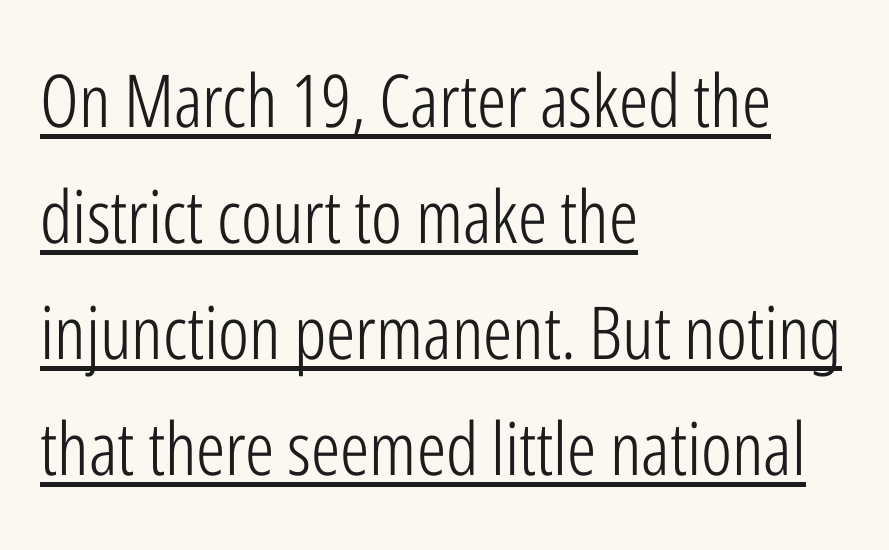
Q: Is the text bold? A: No.
Q: Is the text italic (slanted)? A: No, it is upright.
Q: Is the typeface a serif or a sans-serif typeface? A: Sans-serif.
Q: Is the text underlined? A: Yes.
Q: How is the paragraph aligned? A: Left-aligned.
Q: Is the spacing between letters normal or unusually wide? A: Normal.
Q: Is the spacing between lines tight, normal or loose? A: Normal.
Q: Width (condensed, normal, or wide)? A: Condensed.
Q: Stroke contrast? A: Low.
Q: x-height? A: Medium.
Q: Monospaced? A: No.
